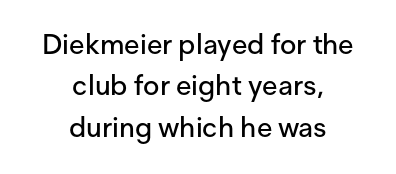
{"serif": "no", "italic": "no", "width": "normal", "stroke_contrast": "low", "x_height": "medium", "monospaced": "no", "underline": "no", "align": "center", "line_spacing": "normal", "line_spacing_ratio": 1.48, "letter_spacing": "normal", "letter_spacing_em": 0.0, "glyph_px": 28}
